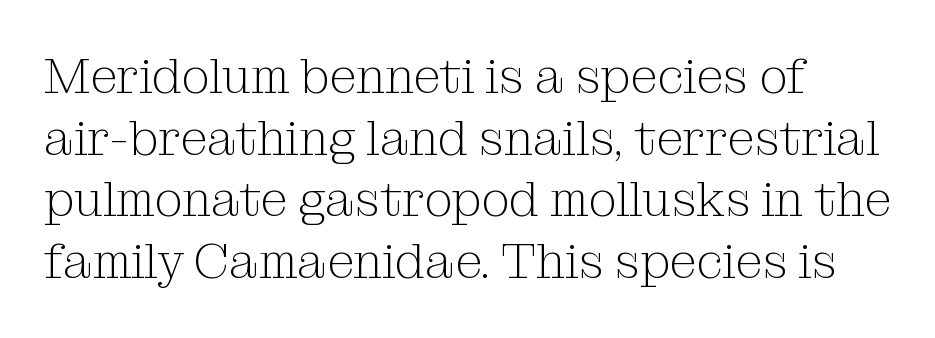
The image shows 49 px light serif type, upright; set left-aligned, normal line spacing (1.26x), normal letter spacing, not underlined; medium stroke contrast and a medium x-height.
